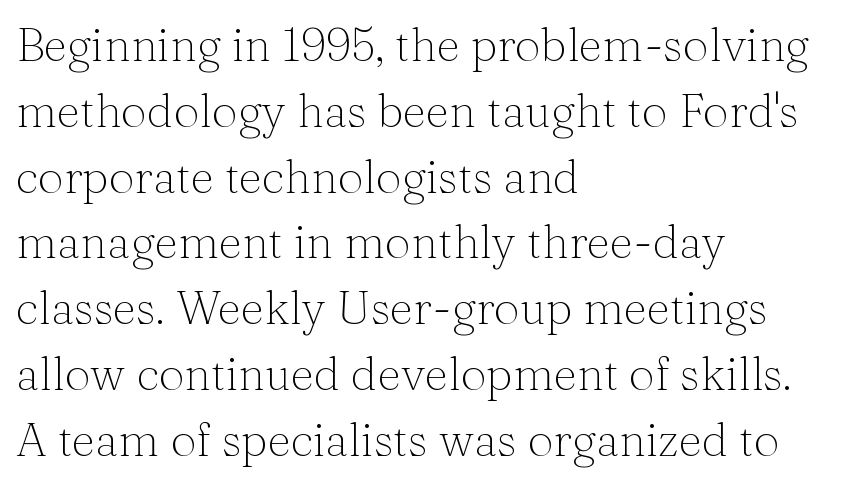
{"serif": "yes", "italic": "no", "bold": "no", "weight": "light", "width": "normal", "stroke_contrast": "medium", "x_height": "medium", "monospaced": "no", "underline": "no", "align": "left", "line_spacing": "normal", "line_spacing_ratio": 1.43, "letter_spacing": "normal", "letter_spacing_em": 0.0, "glyph_px": 46}
